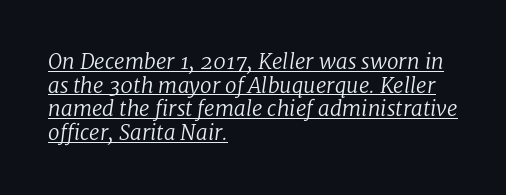
The image shows 21 px text type, italic (leaning right); set left-aligned, tight line spacing (1.13x), normal letter spacing, underlined.
